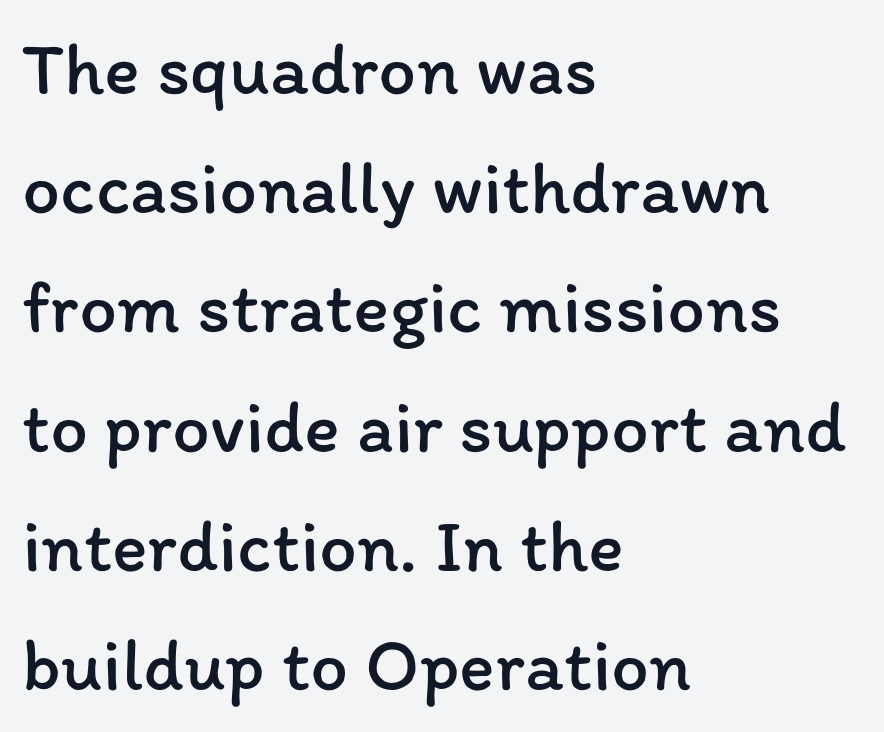
{"italic": "no", "bold": "no", "weight": "regular", "width": "normal", "stroke_contrast": "low", "x_height": "medium", "monospaced": "no", "underline": "no", "align": "left", "line_spacing": "normal", "line_spacing_ratio": 1.59, "letter_spacing": "normal", "letter_spacing_em": 0.0, "glyph_px": 75}
